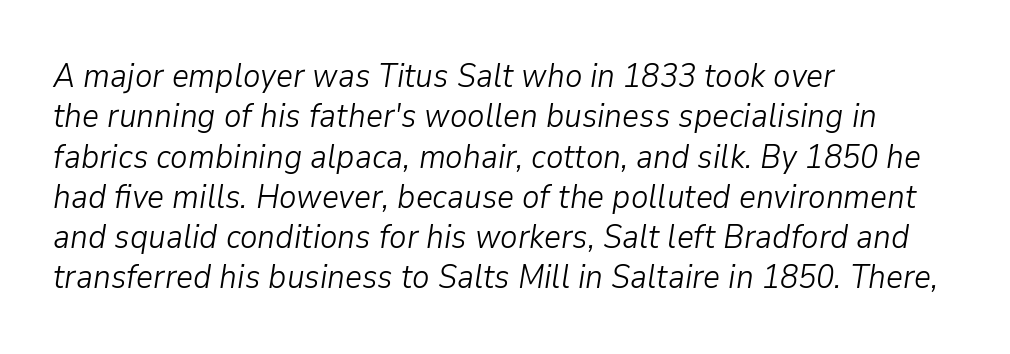
The image shows 33 px light type, italic (leaning right); set left-aligned, line spacing 1.22x, normal letter spacing, not underlined; low stroke contrast and a medium x-height.
